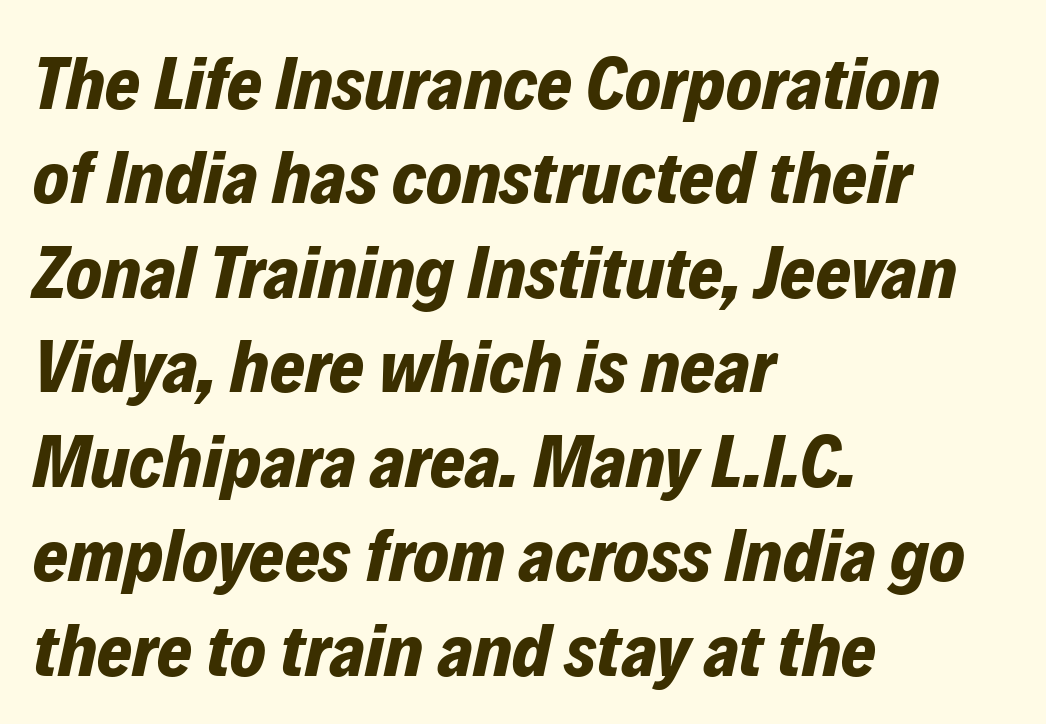
Character widths vary here, with narrow letters taking less room than wide ones. Has an underline been added? It has not. The rendering keeps characters at their native spacing. This block has exactly the height ordinary leading produces. This rendering uses left alignment, leaving the right contour irregular. An italicized treatment has been applied to the whole sample.
